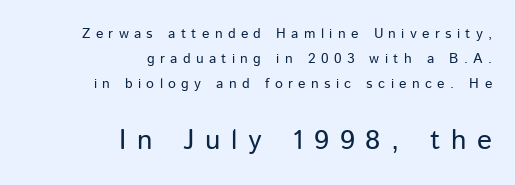
{"serif": "no", "italic": "no", "bold": "no", "weight": "regular", "width": "normal", "stroke_contrast": "low", "x_height": "medium", "monospaced": "no", "underline": "no", "align": "right", "line_spacing_ratio": 1.77, "letter_spacing": "wide", "letter_spacing_em": 0.38, "larger_block": "second", "size_ratio": 2.0, "glyph_px": 28}
